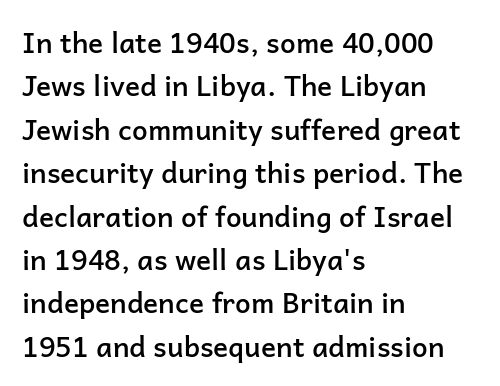
The image shows 28 px semibold sans-serif type, upright; set left-aligned, normal line spacing (1.55x), normal letter spacing, not underlined; low stroke contrast and a medium x-height.
